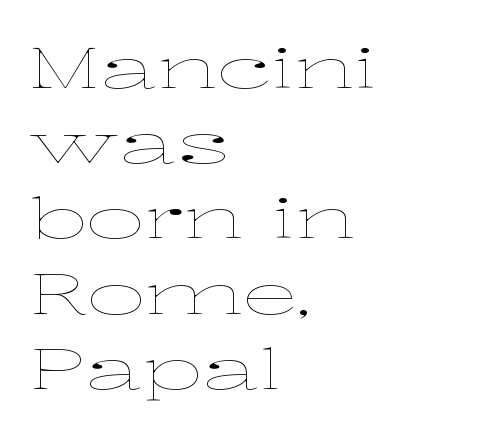
Q: Is the text bold? A: No.
Q: Is the text italic (slanted)? A: No, it is upright.
Q: Is the text underlined? A: No.
Q: How is the paragraph aligned? A: Left-aligned.
Q: Is the spacing between letters normal or unusually wide? A: Normal.
Q: Is the spacing between lines tight, normal or loose? A: Normal.
Q: Width (condensed, normal, or wide)? A: Wide.
Q: Stroke contrast? A: Low.
Q: x-height? A: Medium.
Q: Monospaced? A: No.
